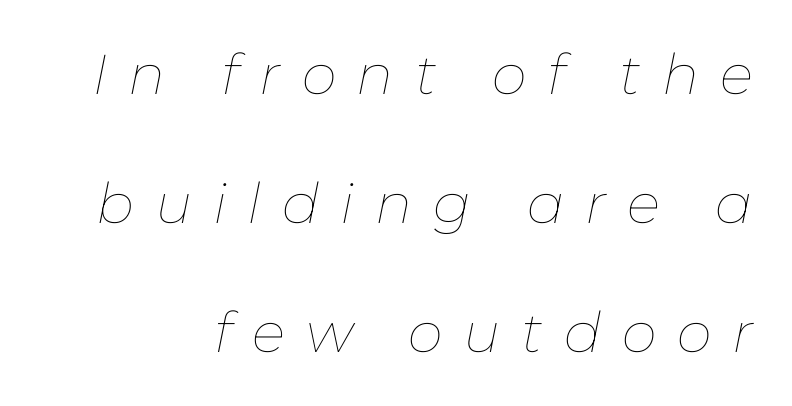
These lines stand farther apart than default settings would place them. A typesetter would call this proportional, since set widths differ per character. Heaviness? Minimal to ordinary, like unemphasized prose. This sample uses expanded letter spacing, leaving extra air between glyphs. Tall strokes in this sample are angled rather than plumb. No word sits above an underline.
